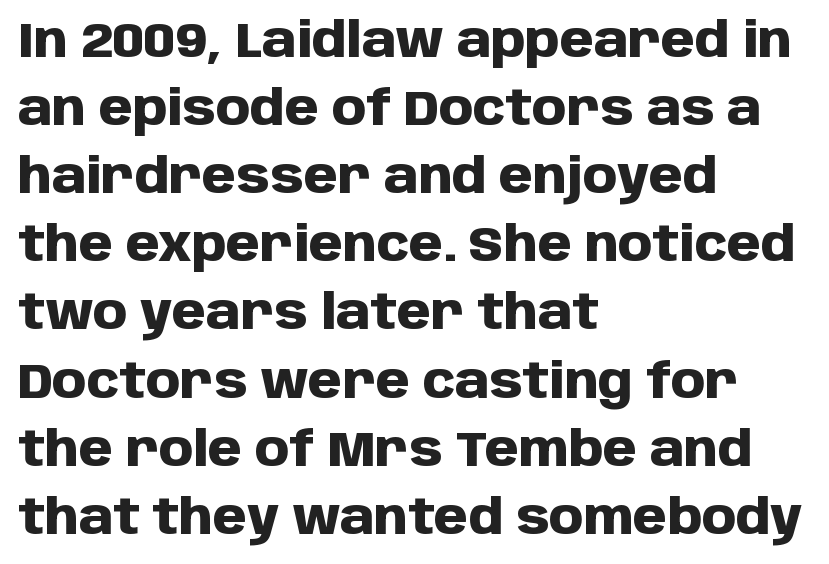
{"serif": "no", "italic": "no", "bold": "yes", "weight": "heavy", "width": "normal", "stroke_contrast": "low", "x_height": "large", "monospaced": "no", "underline": "no", "align": "left", "line_spacing": "normal", "line_spacing_ratio": 1.39, "letter_spacing": "normal", "letter_spacing_em": 0.0, "glyph_px": 49}
